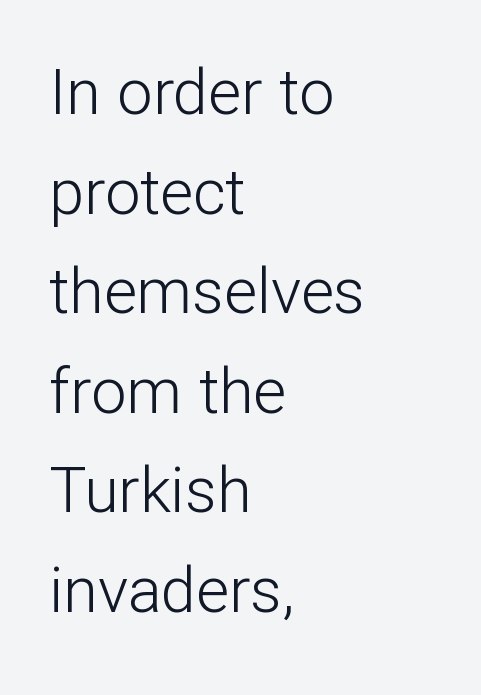
{"serif": "no", "italic": "no", "bold": "no", "weight": "light", "width": "normal", "stroke_contrast": "low", "x_height": "medium", "monospaced": "no", "underline": "no", "align": "left", "line_spacing": "normal", "line_spacing_ratio": 1.58, "letter_spacing": "normal", "letter_spacing_em": 0.0, "glyph_px": 63}
